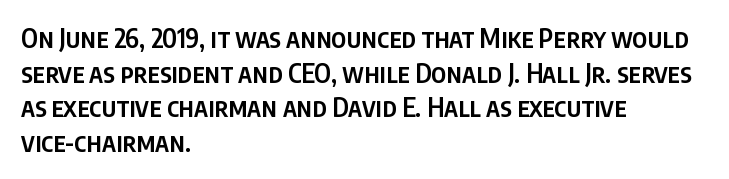
Q: Is the text bold? A: Semi-bold.
Q: Is the text italic (slanted)? A: No, it is upright.
Q: Is the text underlined? A: No.
Q: How is the paragraph aligned? A: Left-aligned.
Q: Is the spacing between letters normal or unusually wide? A: Normal.
Q: Is the spacing between lines tight, normal or loose? A: Normal.
